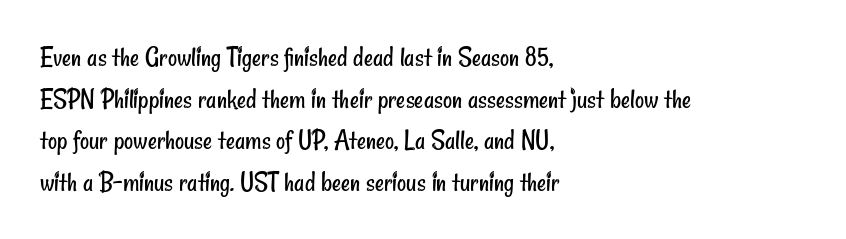
Rule under the text: the space is simply empty. Note the varied advance widths — an 'i' is clearly narrower than an 'm'. The characters are drawn with everyday or finer stroke widths. The passage is arranged the way most books set body copy — flush left. The line texture is even and compact thanks to regular tracking. The passage shown is typeset with a sans-serif family.
